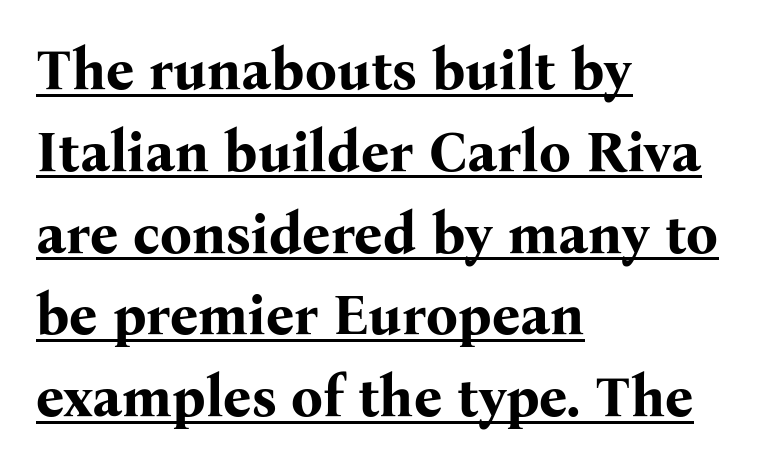
Horizontally, the lines are justified to the leading edge only. Tall strokes in this sample are plumb rather than angled. Inter-character spacing is left at the font's built-in metrics. The strokes are fattened all the way to bold.
